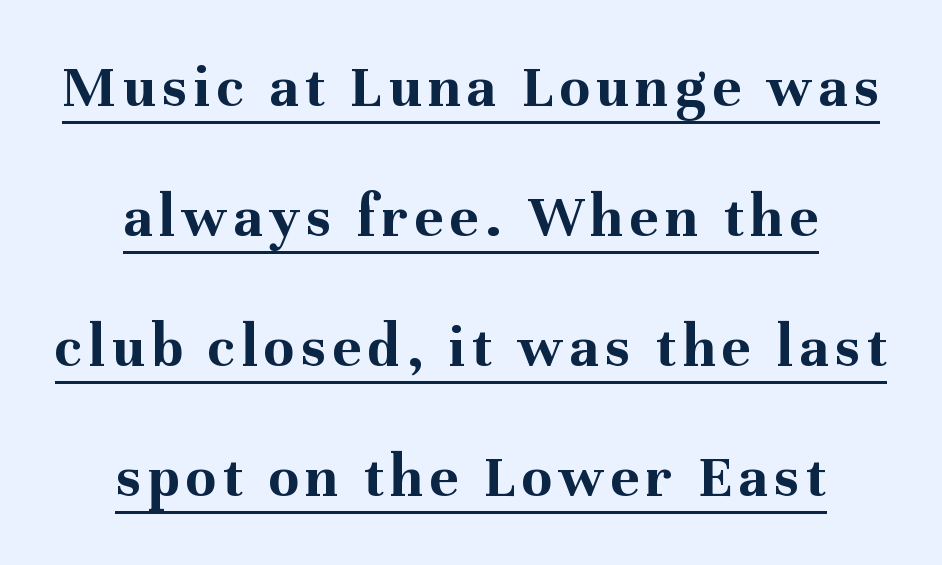
{"serif": "yes", "italic": "no", "bold": "yes", "weight": "bold", "width": "normal", "stroke_contrast": "medium", "x_height": "medium", "monospaced": "no", "underline": "yes", "align": "center", "line_spacing": "loose", "line_spacing_ratio": 2.13, "glyph_px": 61}
